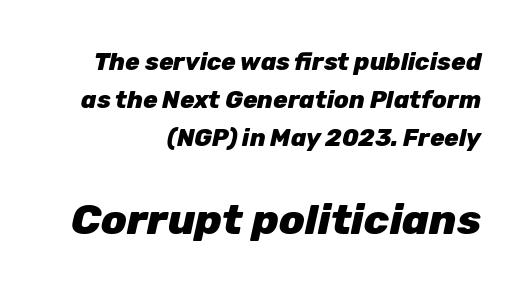
{"italic": "yes", "lean": "right", "slant_degrees": 12, "bold": "yes", "weight": "heavy", "width": "normal", "stroke_contrast": "low", "x_height": "medium", "monospaced": "no", "underline": "no", "align": "right", "line_spacing": "normal", "line_spacing_ratio": 1.58, "letter_spacing": "normal", "letter_spacing_em": 0.0, "larger_block": "second", "size_ratio": 1.75, "glyph_px": 42}
